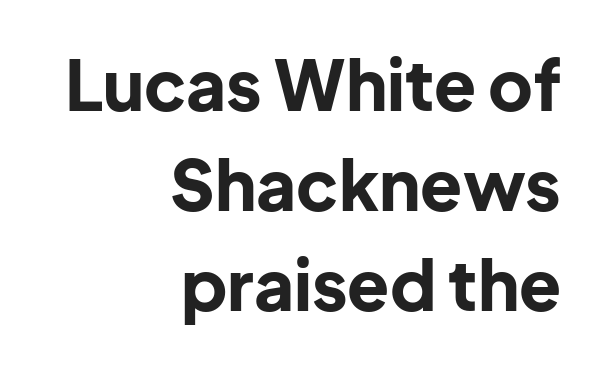
The ragged edge is on the left, which tells us the setting is flush right. Heavy, bold letterforms. Rule under the text: the space is simply empty. A typesetter would mark this as roman, not italic.
